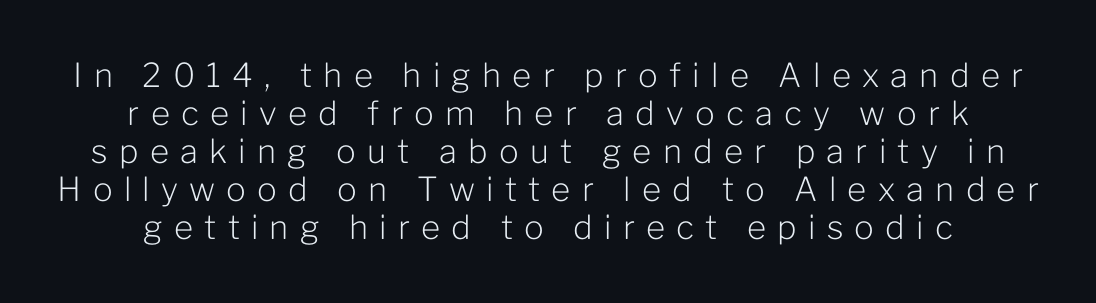
Q: Is the text bold? A: No.
Q: Is the text italic (slanted)? A: No, it is upright.
Q: Is the typeface a serif or a sans-serif typeface? A: Sans-serif.
Q: Is the text underlined? A: No.
Q: Is the spacing between letters normal or unusually wide? A: Unusually wide.
Q: Is the spacing between lines tight, normal or loose? A: Tight.
Q: Width (condensed, normal, or wide)? A: Normal.
Q: Stroke contrast? A: Low.
Q: x-height? A: Medium.
Q: Monospaced? A: No.
